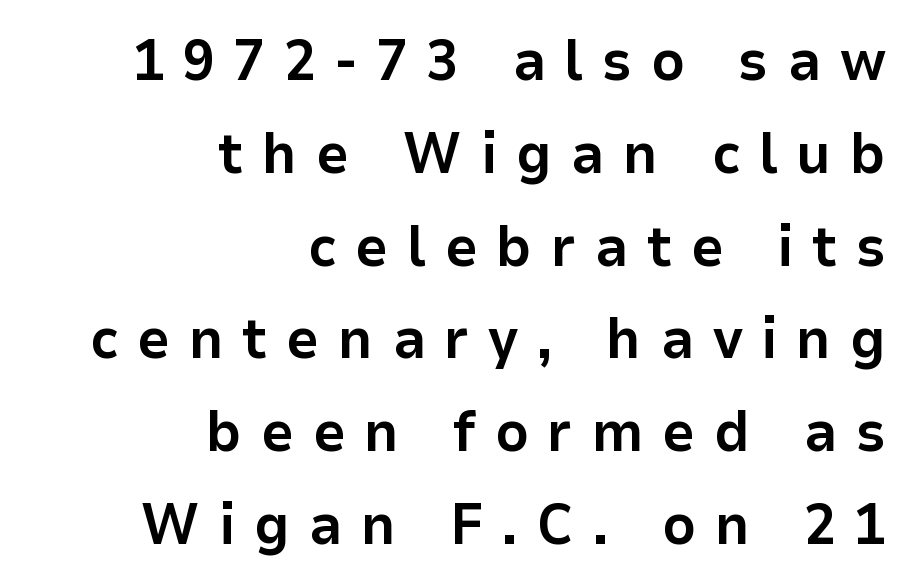
The image shows 58 px bold sans-serif type, upright; set right-aligned, normal line spacing (1.6x), unusually wide letter spacing (+0.32 em), not underlined; low stroke contrast and a medium x-height.
